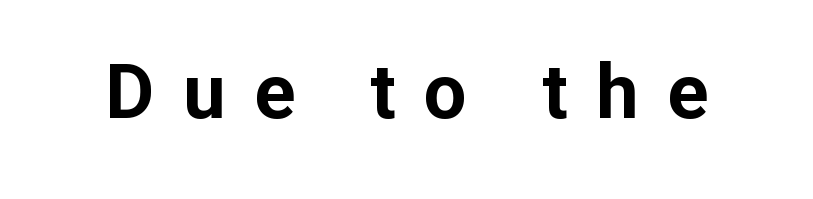
{"serif": "no", "italic": "no", "bold": "yes", "weight": "bold", "width": "normal", "stroke_contrast": "low", "x_height": "medium", "monospaced": "no", "underline": "no", "letter_spacing": "wide", "letter_spacing_em": 0.37, "glyph_px": 76}
